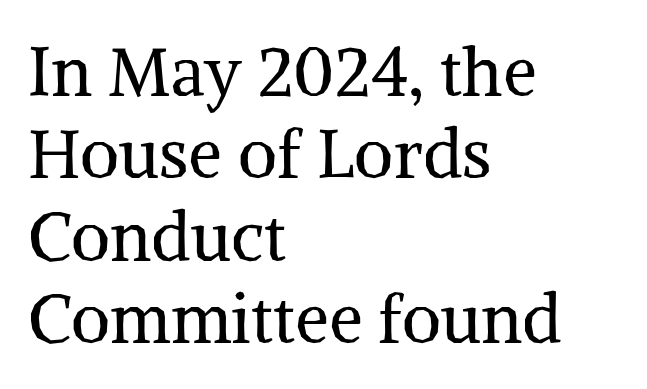
{"serif": "yes", "italic": "no", "bold": "no", "weight": "regular", "width": "normal", "stroke_contrast": "medium", "x_height": "medium", "monospaced": "no", "underline": "no", "align": "left", "line_spacing_ratio": 1.21, "letter_spacing": "normal", "letter_spacing_em": 0.0, "glyph_px": 68}
